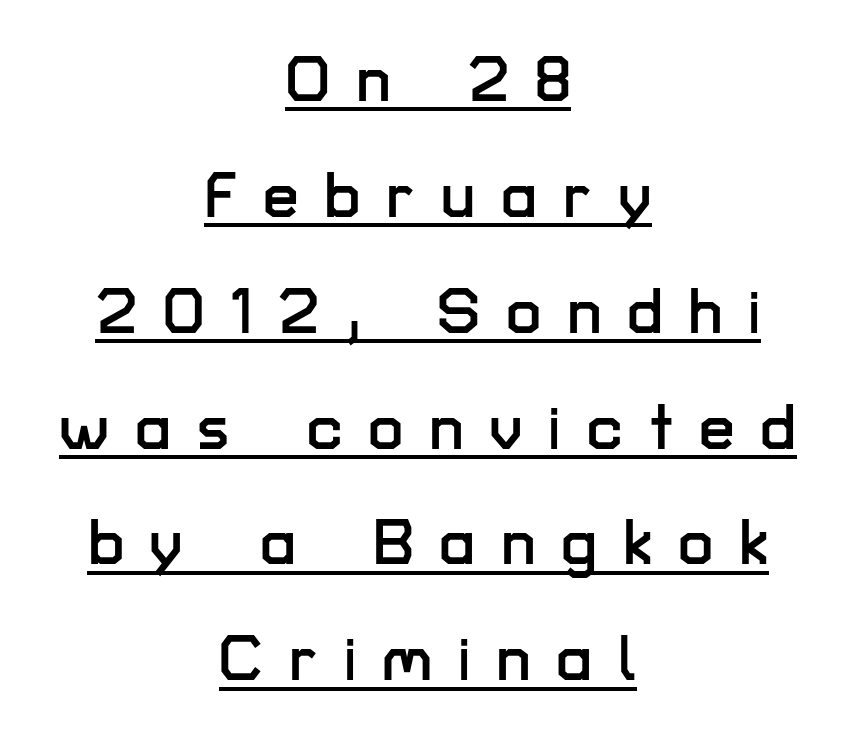
Q: Is the text italic (slanted)? A: No, it is upright.
Q: Is the typeface a serif or a sans-serif typeface? A: Sans-serif.
Q: Is the text underlined? A: Yes.
Q: How is the paragraph aligned? A: Centered.
Q: Is the spacing between letters normal or unusually wide? A: Unusually wide.
Q: Width (condensed, normal, or wide)? A: Normal.
Q: Stroke contrast? A: Low.
Q: x-height? A: Medium.
Q: Monospaced? A: No.
